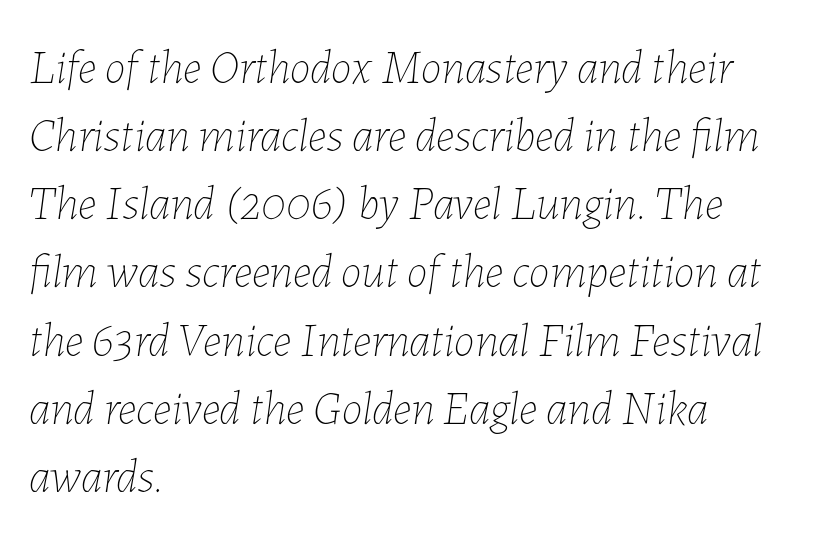
{"italic": "yes", "lean": "right", "slant_degrees": 7, "bold": "no", "weight": "thin", "width": "normal", "stroke_contrast": "low", "x_height": "medium", "monospaced": "no", "underline": "no", "align": "left", "line_spacing": "normal", "line_spacing_ratio": 1.45, "letter_spacing": "normal", "letter_spacing_em": 0.0, "glyph_px": 47}
